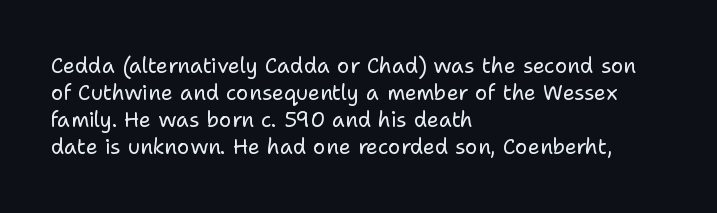
The image shows 21 px text type, upright; set left-aligned, normal line spacing (1.29x), normal letter spacing, not underlined.
